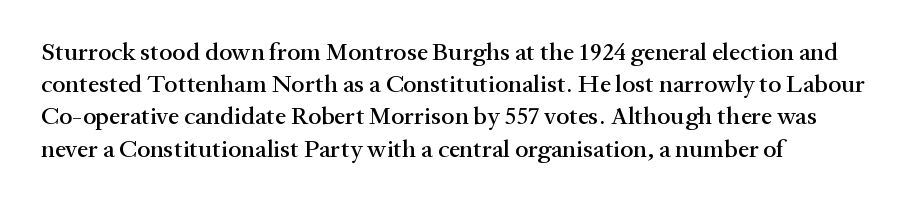
No italicization has been applied; the sample stays upright. This sample uses plain, unmodified letter spacing. Decoration check: the copy has no underline. The typesetter chose a ragged-right arrangement here. Interline gaps are of average width in this sample.
